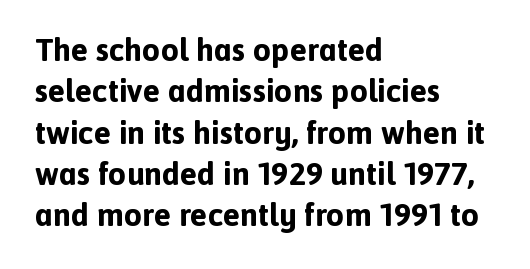
Q: Is the text bold? A: Yes.
Q: Is the text italic (slanted)? A: No, it is upright.
Q: Is the typeface a serif or a sans-serif typeface? A: Sans-serif.
Q: Is the text underlined? A: No.
Q: How is the paragraph aligned? A: Left-aligned.
Q: Is the spacing between letters normal or unusually wide? A: Normal.
Q: Is the spacing between lines tight, normal or loose? A: Normal.
Q: Width (condensed, normal, or wide)? A: Normal.
Q: x-height? A: Medium.
Q: Monospaced? A: No.
